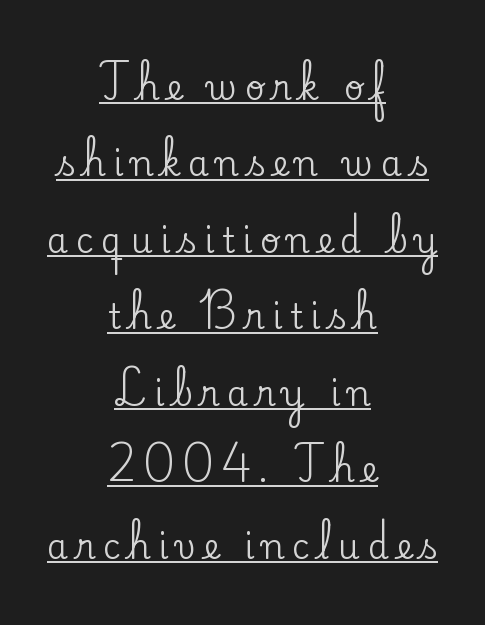
Which margin do the lines hug? Neither — every line sits in the middle. A typesetter would call this proportional, since set widths differ per character. The letters stand upright; this is a roman face. The passage shown is underscored from start to finish. The rendering inserts visible extra space after every character. Rows of type keep a wide berth in the vertical direction.
